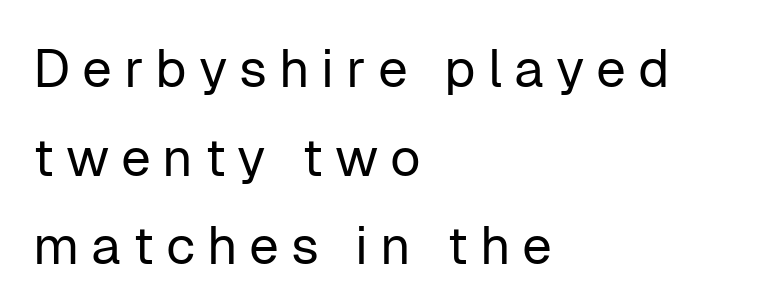
The weight tops out at a normal text grade. The line-height multiplier appears to be the usual default. The rendering inserts visible extra space after every character. A typesetter would call this proportional, since set widths differ per character. Look at the bottom of the vertical strokes: they stop flat, with no serifs.
